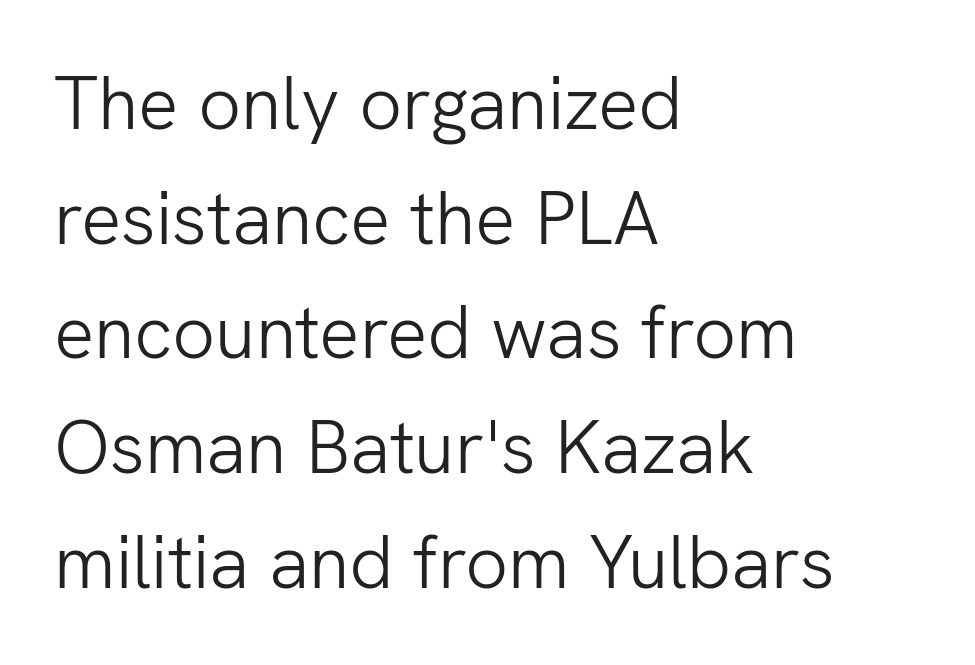
{"serif": "no", "italic": "no", "bold": "no", "weight": "light", "width": "normal", "stroke_contrast": "low", "x_height": "medium", "monospaced": "no", "underline": "no", "align": "left", "line_spacing": "normal", "line_spacing_ratio": 1.53, "letter_spacing": "normal", "letter_spacing_em": 0.0, "glyph_px": 75}
